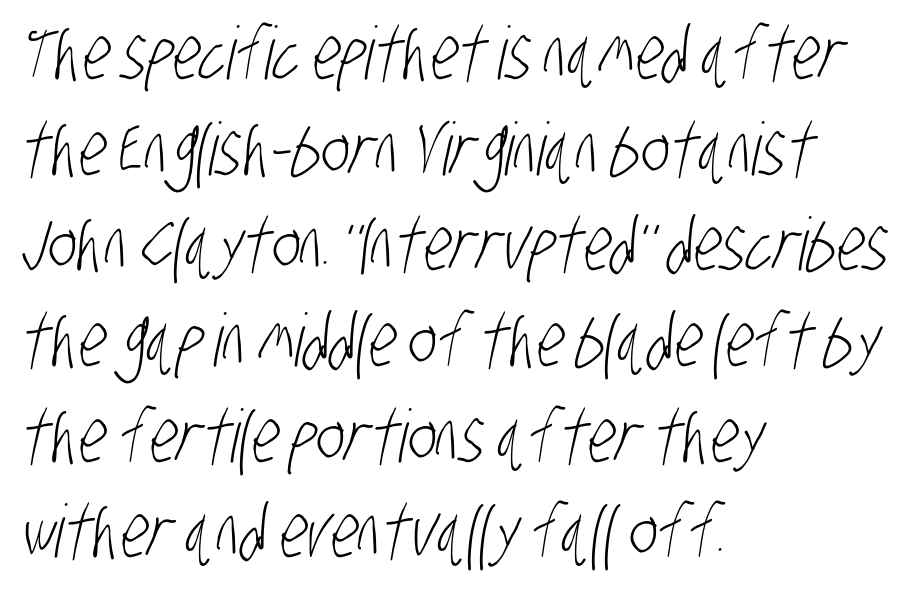
The image shows 73 px light, condensed sans-serif type; set left-aligned, normal line spacing (1.31x), normal letter spacing, not underlined; low stroke contrast and a large x-height.
